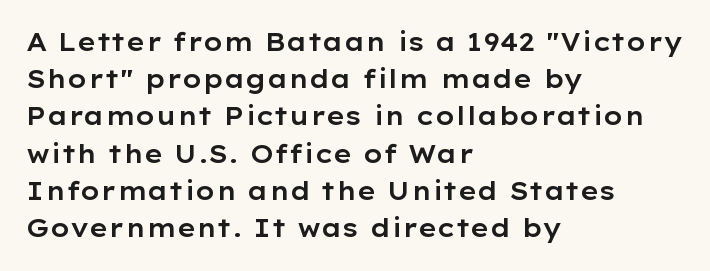
Designer's note — italics off, roman on. Compared with typical paragraphs, the rows here are spaced about the same. No word sits above an underline. Left-aligned paragraph, ragged on the right. This sample uses plain, unmodified letter spacing.
